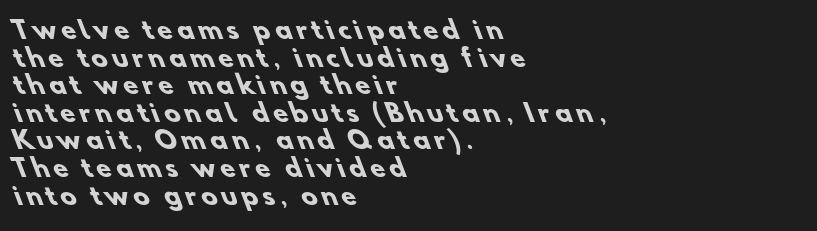
Q: Is the text bold? A: Yes.
Q: Is the text underlined? A: No.
Q: How is the paragraph aligned? A: Left-aligned.
Q: Is the spacing between lines tight, normal or loose? A: Tight.
